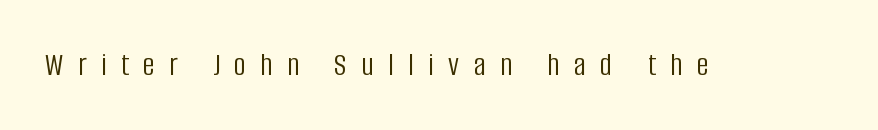
The image shows 33 px light, condensed sans-serif type, upright; set unusually wide letter spacing (+0.44 em), not underlined; low stroke contrast and a large x-height.
